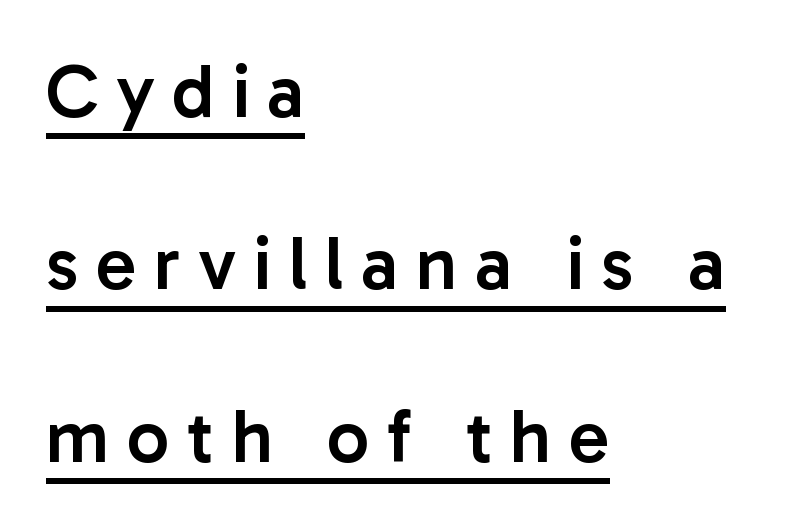
The image shows 75 px semibold sans-serif type, upright; set left-aligned, loose line spacing (2.3x), unusually wide letter spacing (+0.23 em), underlined; low stroke contrast and a medium x-height.
